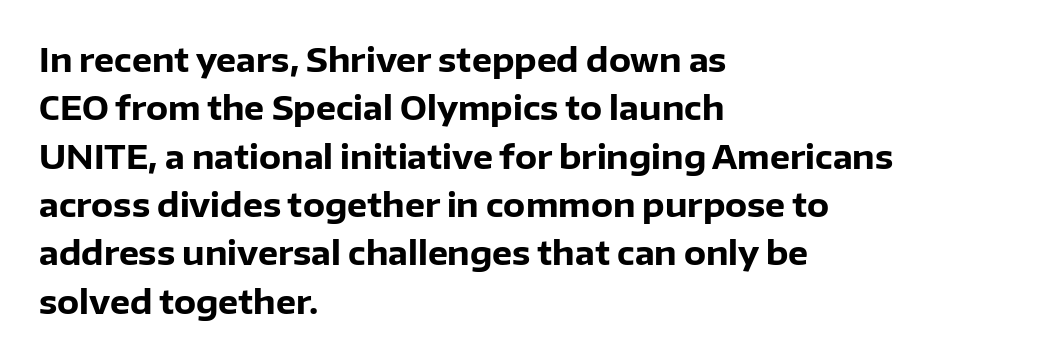
The image shows 32 px heavy sans-serif type, upright; set left-aligned, normal line spacing (1.51x), normal letter spacing, not underlined; low stroke contrast and a medium x-height.
